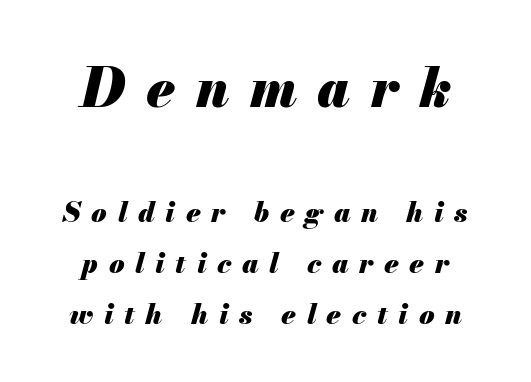
{"italic": "yes", "lean": "right", "slant_degrees": 13, "bold": "yes", "weight": "heavy", "width": "normal", "stroke_contrast": "medium", "x_height": "small", "monospaced": "no", "underline": "no", "align": "center", "line_spacing_ratio": 1.83, "letter_spacing": "wide", "letter_spacing_em": 0.38, "larger_block": "first", "size_ratio": 1.96, "glyph_px": 55}
